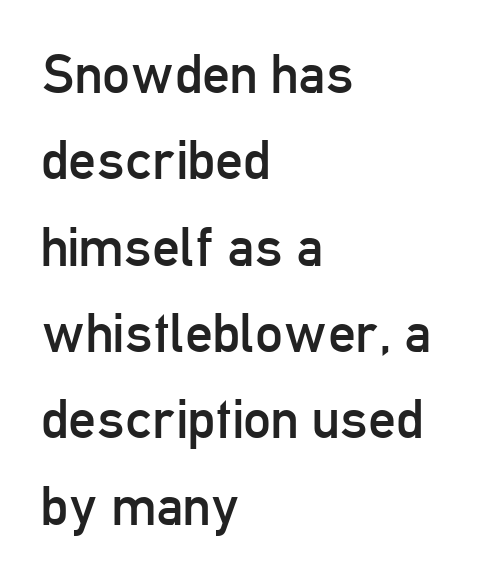
The image shows 55 px regular-weight, condensed sans-serif type, upright; set left-aligned, normal line spacing (1.57x), normal letter spacing, not underlined; low stroke contrast and a medium x-height.
